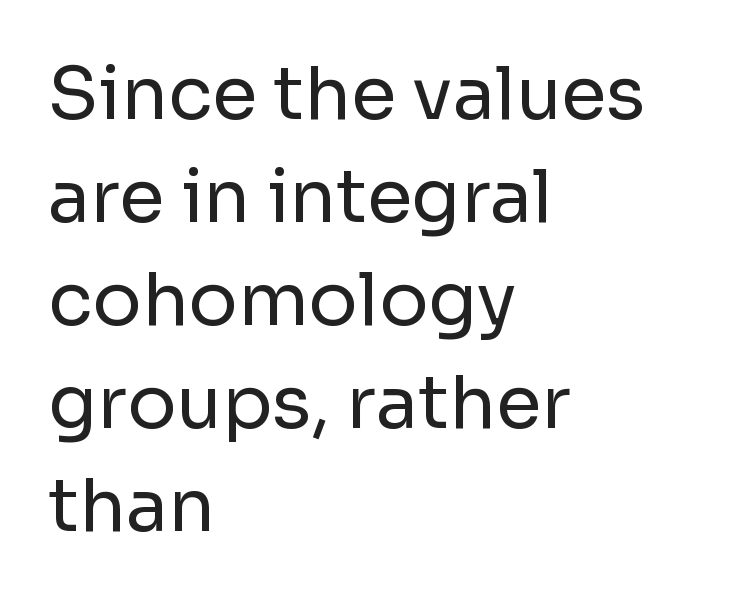
{"serif": "no", "italic": "no", "bold": "no", "weight": "regular", "width": "normal", "stroke_contrast": "low", "x_height": "medium", "monospaced": "no", "underline": "no", "align": "left", "line_spacing": "normal", "line_spacing_ratio": 1.41, "letter_spacing": "normal", "letter_spacing_em": 0.0, "glyph_px": 73}
